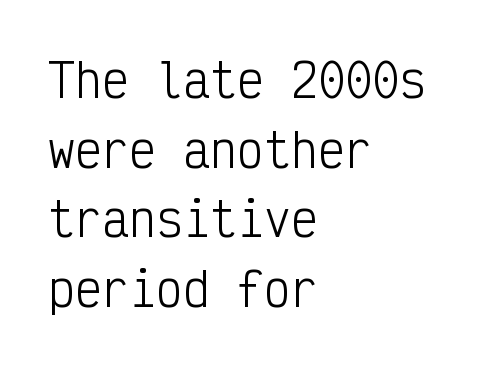
{"serif": "no", "italic": "no", "bold": "no", "weight": "light", "width": "condensed", "stroke_contrast": "low", "x_height": "medium", "monospaced": "yes", "underline": "no", "align": "left", "line_spacing": "normal", "line_spacing_ratio": 1.55, "letter_spacing": "normal", "letter_spacing_em": 0.0, "glyph_px": 45}
